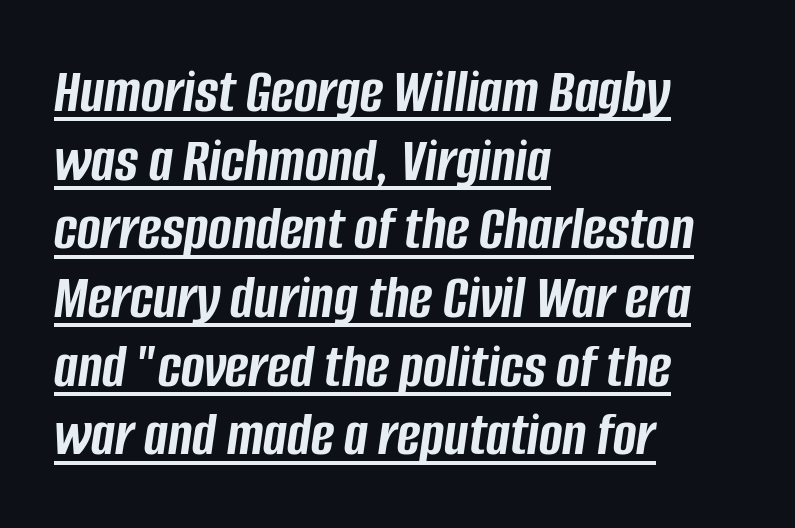
Q: Is the text bold? A: Yes.
Q: Is the text italic (slanted)? A: Yes, it leans right by about 8 degrees.
Q: Is the text underlined? A: Yes.
Q: How is the paragraph aligned? A: Left-aligned.
Q: Is the spacing between letters normal or unusually wide? A: Normal.
Q: Is the spacing between lines tight, normal or loose? A: Tight.
Q: Width (condensed, normal, or wide)? A: Condensed.
Q: Stroke contrast? A: Low.
Q: x-height? A: Large.
Q: Monospaced? A: No.
